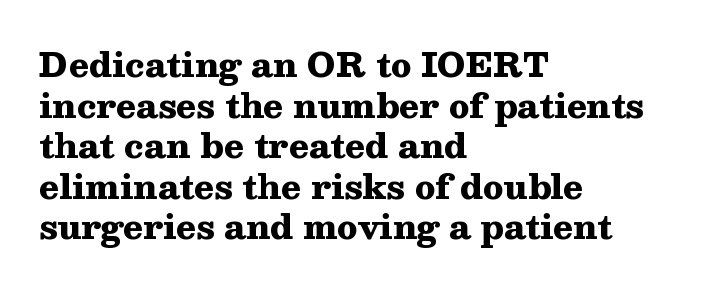
{"serif": "yes", "italic": "no", "bold": "yes", "weight": "heavy", "width": "wide", "stroke_contrast": "medium", "x_height": "medium", "monospaced": "no", "underline": "no", "align": "left", "line_spacing_ratio": 1.23, "letter_spacing": "normal", "letter_spacing_em": 0.0, "glyph_px": 33}
